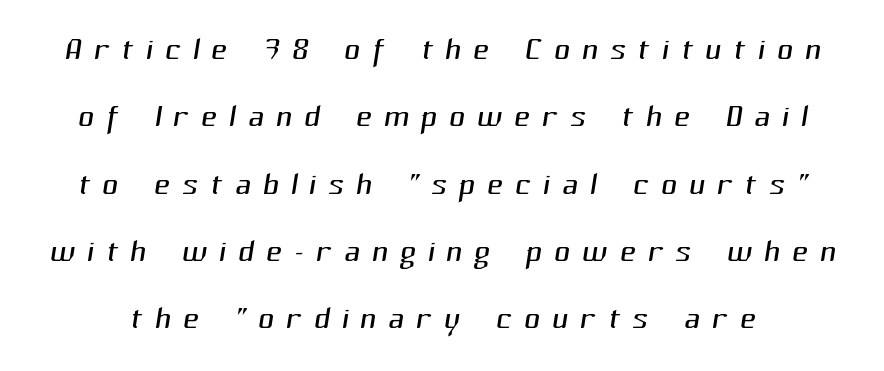
The image shows 44 px light sans-serif type; set normal line spacing (1.53x), unusually wide letter spacing (+0.27 em), not underlined; medium stroke contrast and a medium x-height.
